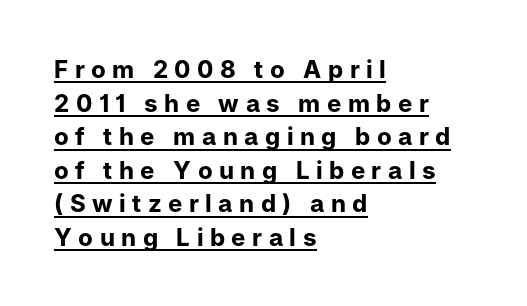
Q: Is the text bold? A: Yes.
Q: Is the text italic (slanted)? A: No, it is upright.
Q: Is the text underlined? A: Yes.
Q: How is the paragraph aligned? A: Left-aligned.
Q: Is the spacing between letters normal or unusually wide? A: Unusually wide.
Q: Is the spacing between lines tight, normal or loose? A: Normal.
